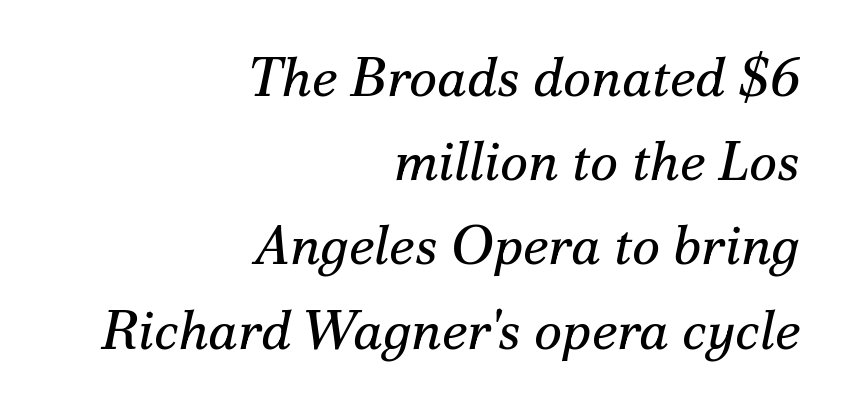
On a weight scale, this lands at 450 or below. Character widths vary here, with narrow letters taking less room than wide ones. The rendering uses a moderate line-height, typical for paragraphs. The setting favours the right margin, as signatures and pull-quotes sometimes do.
